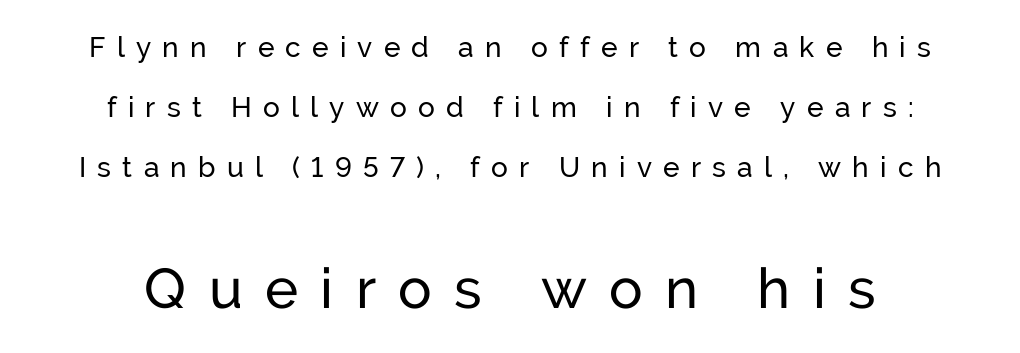
Q: Is the text italic (slanted)? A: No, it is upright.
Q: Is the typeface a serif or a sans-serif typeface? A: Sans-serif.
Q: Is the text underlined? A: No.
Q: How is the paragraph aligned? A: Centered.
Q: Is the spacing between letters normal or unusually wide? A: Unusually wide.
Q: Is the spacing between lines tight, normal or loose? A: Loose.
Q: Which block of text is set in a larger size, the first (top) or the second (bottom)? A: The second (bottom) one.
Q: Width (condensed, normal, or wide)? A: Normal.
Q: Stroke contrast? A: Low.
Q: x-height? A: Medium.
Q: Monospaced? A: No.
